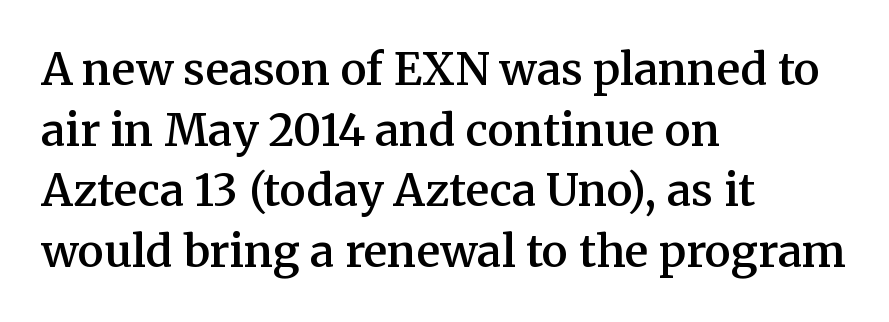
Q: Is the text bold? A: Semi-bold.
Q: Is the text italic (slanted)? A: No, it is upright.
Q: Is the typeface a serif or a sans-serif typeface? A: Serif.
Q: Is the text underlined? A: No.
Q: How is the paragraph aligned? A: Left-aligned.
Q: Is the spacing between letters normal or unusually wide? A: Normal.
Q: Is the spacing between lines tight, normal or loose? A: Normal.
Q: Width (condensed, normal, or wide)? A: Normal.
Q: Stroke contrast? A: Medium.
Q: x-height? A: Medium.
Q: Monospaced? A: No.
